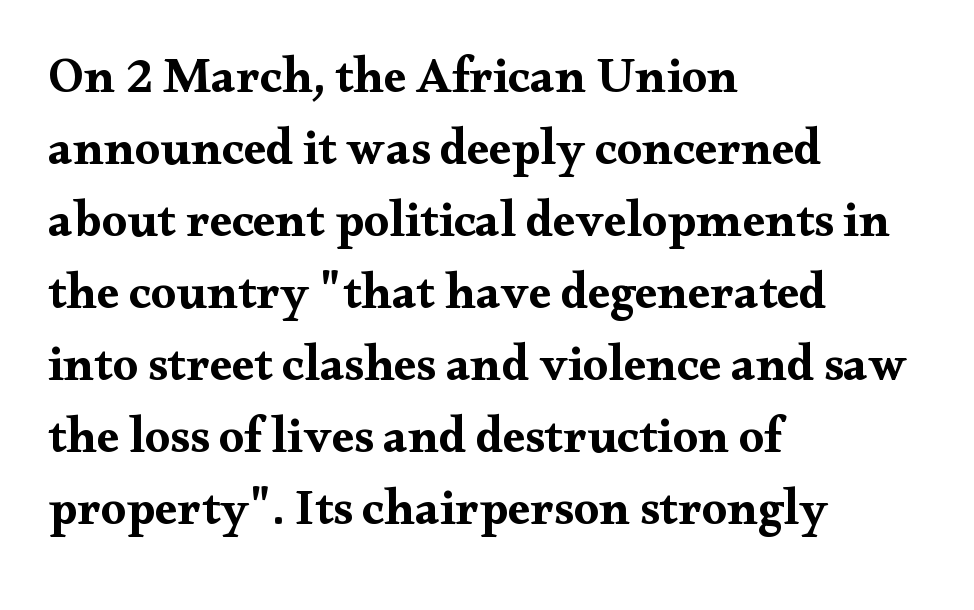
The image shows 50 px bold, wide serif type, upright; set left-aligned, normal line spacing (1.44x), normal letter spacing, not underlined; medium stroke contrast and a small x-height.
